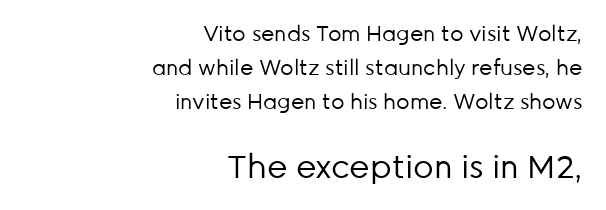
{"serif": "no", "italic": "no", "bold": "no", "weight": "regular", "width": "normal", "stroke_contrast": "low", "x_height": "medium", "monospaced": "no", "underline": "no", "align": "right", "line_spacing": "normal", "line_spacing_ratio": 1.63, "letter_spacing": "normal", "letter_spacing_em": 0.0, "larger_block": "second", "size_ratio": 1.52, "glyph_px": 32}
